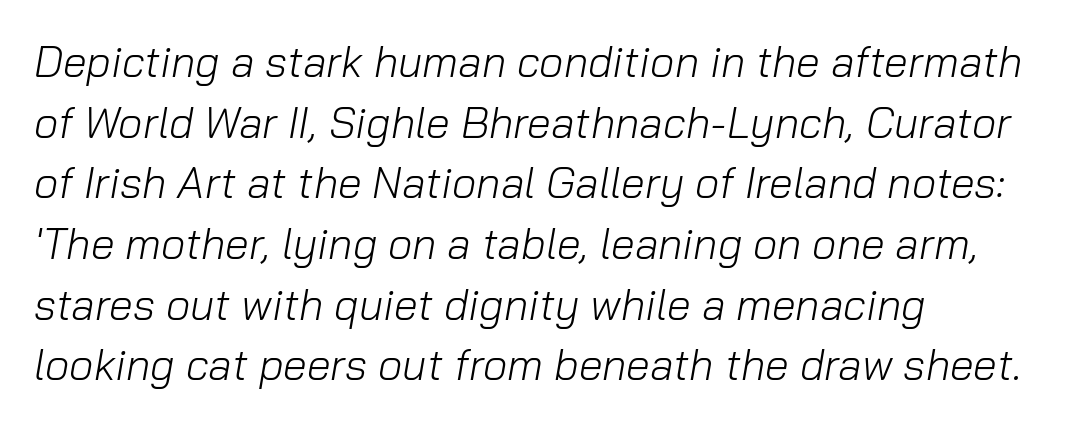
{"italic": "yes", "lean": "right", "slant_degrees": 10, "bold": "no", "weight": "light", "width": "normal", "stroke_contrast": "low", "x_height": "medium", "monospaced": "no", "underline": "no", "align": "left", "line_spacing": "normal", "line_spacing_ratio": 1.41, "letter_spacing": "normal", "letter_spacing_em": 0.0, "glyph_px": 43}
